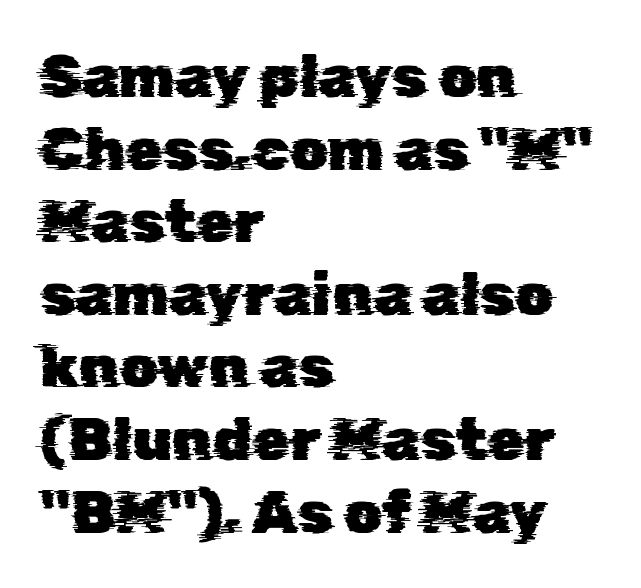
{"serif": "no", "width": "normal", "stroke_contrast": "low", "x_height": "medium", "monospaced": "no", "underline": "no", "align": "left", "line_spacing_ratio": 1.21, "letter_spacing": "normal", "letter_spacing_em": 0.0, "glyph_px": 60}
